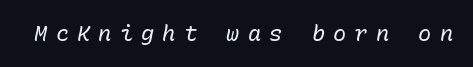
Q: Is the text bold? A: No.
Q: Is the text italic (slanted)? A: Yes, it leans right by about 10 degrees.
Q: Is the text underlined? A: No.
Q: Is the spacing between letters normal or unusually wide? A: Unusually wide.
